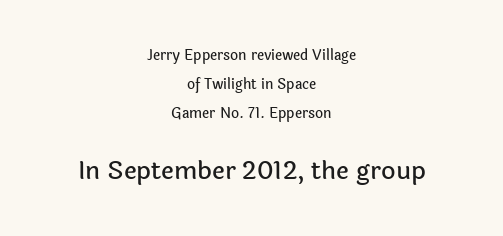
{"italic": "no", "underline": "no", "align": "center", "line_spacing": "loose", "line_spacing_ratio": 2.08, "letter_spacing": "normal", "letter_spacing_em": 0.0, "larger_block": "second", "size_ratio": 1.79, "glyph_px": 25}
